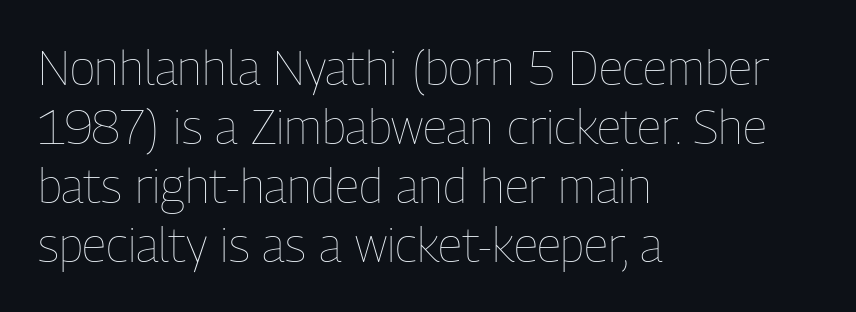
Q: Is the text bold? A: No.
Q: Is the text italic (slanted)? A: No, it is upright.
Q: Is the text underlined? A: No.
Q: How is the paragraph aligned? A: Left-aligned.
Q: Is the spacing between letters normal or unusually wide? A: Normal.
Q: Width (condensed, normal, or wide)? A: Condensed.
Q: Stroke contrast? A: Low.
Q: x-height? A: Medium.
Q: Monospaced? A: No.
